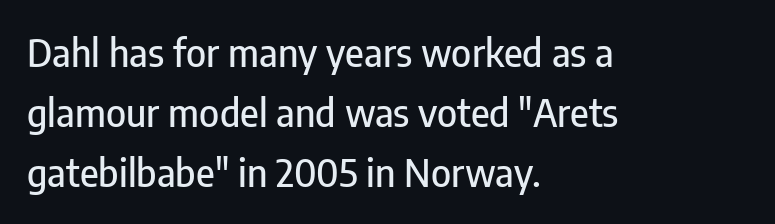
The image shows 38 px condensed sans-serif type, upright; set left-aligned, normal line spacing (1.58x), normal letter spacing, not underlined; low stroke contrast and a medium x-height.
